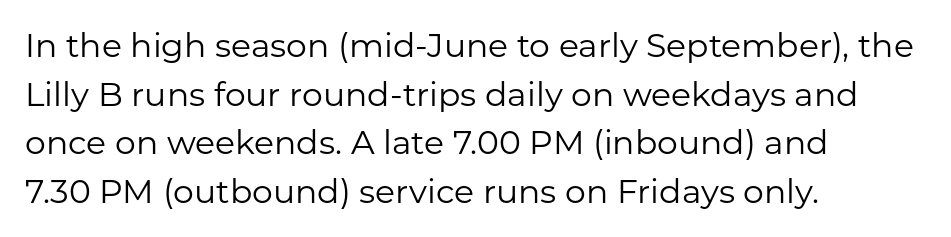
{"serif": "no", "italic": "no", "bold": "no", "weight": "regular", "width": "normal", "stroke_contrast": "low", "x_height": "medium", "monospaced": "no", "underline": "no", "align": "left", "line_spacing": "normal", "line_spacing_ratio": 1.47, "letter_spacing": "normal", "letter_spacing_em": 0.0, "glyph_px": 33}
